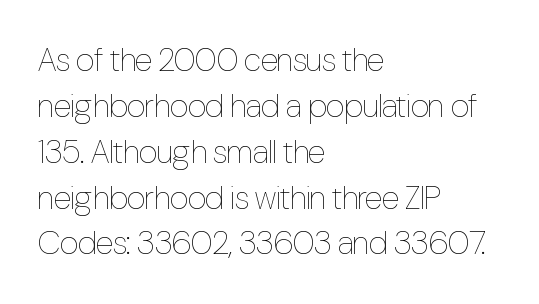
The vertical gap from one line to the next is medium. Tall strokes in this sample are plumb rather than angled. Is the letter spacing exaggerated? No — it looks like the ordinary default. Weight: regular or lighter. The paragraph has a hard left edge and a soft right edge. The glyphs are unaccompanied by any horizontal stroke below them.
